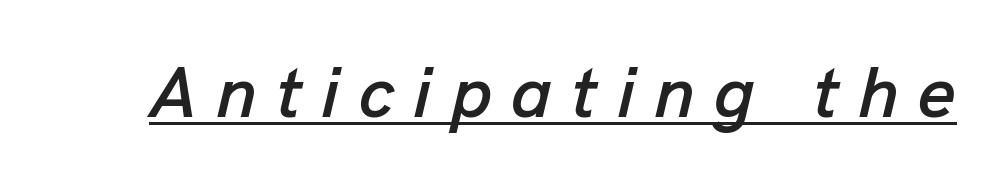
The image shows 73 px text type, italic (leaning right); set unusually wide letter spacing (+0.26 em), underlined; low stroke contrast and a medium x-height.
